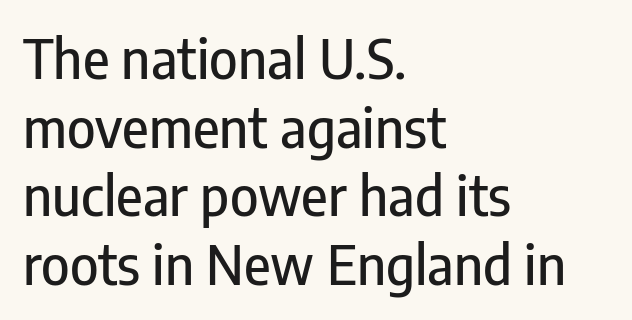
Q: Is the text italic (slanted)? A: No, it is upright.
Q: Is the typeface a serif or a sans-serif typeface? A: Sans-serif.
Q: Is the text underlined? A: No.
Q: How is the paragraph aligned? A: Left-aligned.
Q: Is the spacing between letters normal or unusually wide? A: Normal.
Q: Is the spacing between lines tight, normal or loose? A: Normal.
Q: Width (condensed, normal, or wide)? A: Condensed.
Q: Stroke contrast? A: Low.
Q: x-height? A: Medium.
Q: Monospaced? A: No.
